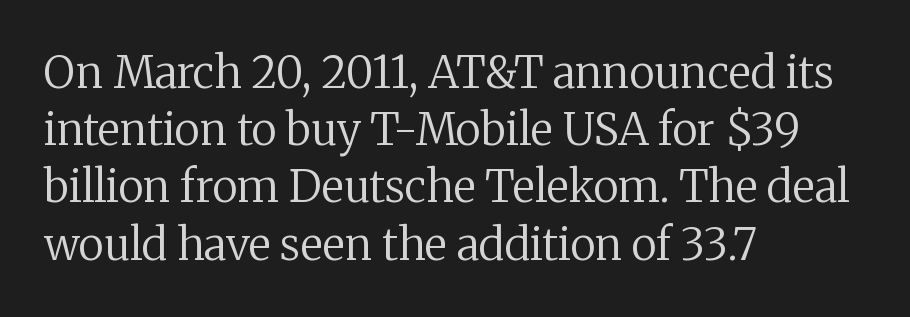
{"serif": "yes", "italic": "no", "bold": "no", "weight": "regular", "width": "normal", "stroke_contrast": "medium", "x_height": "medium", "monospaced": "no", "underline": "no", "align": "left", "line_spacing": "normal", "line_spacing_ratio": 1.3, "letter_spacing": "normal", "letter_spacing_em": 0.0, "glyph_px": 44}
